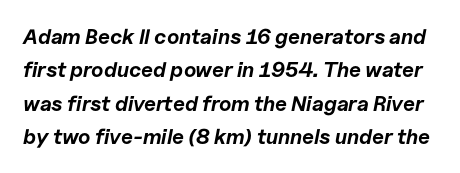
The image shows 21 px bold type, italic (leaning right); set normal line spacing (1.59x), normal letter spacing, not underlined.
